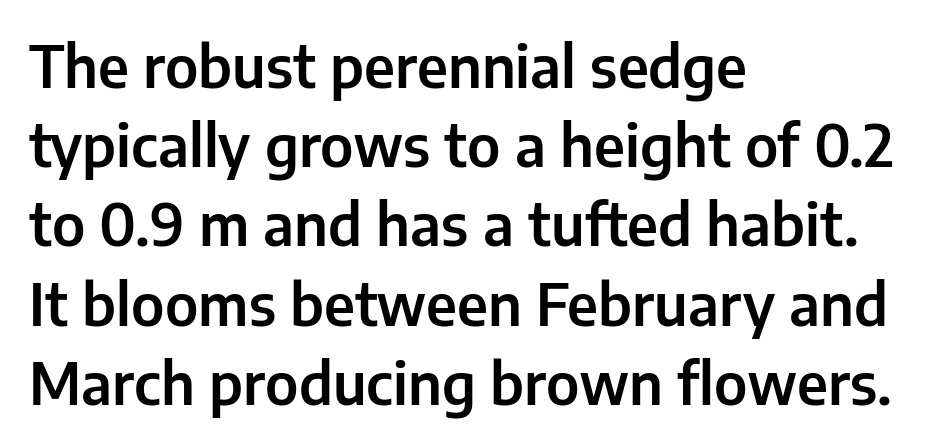
The lines in this sample share a left origin and differ only in where they stop. The designer left line spacing at the default. Decoration check: the copy has no underline. The typography opts for an upright posture over an oblique one.
